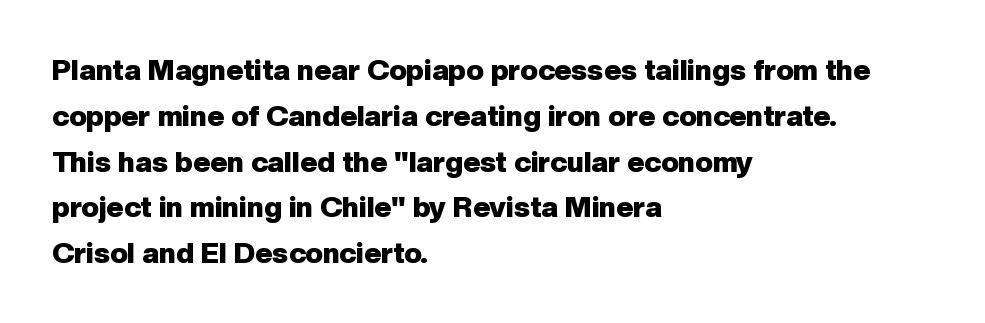
{"serif": "no", "italic": "no", "bold": "yes", "weight": "heavy", "width": "normal", "stroke_contrast": "low", "x_height": "medium", "monospaced": "no", "underline": "no", "align": "left", "line_spacing": "normal", "line_spacing_ratio": 1.58, "letter_spacing": "normal", "letter_spacing_em": 0.0, "glyph_px": 29}
